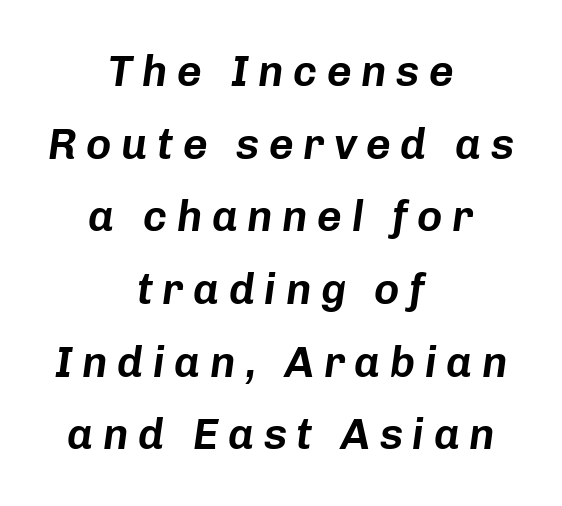
The typesetter chose a symmetrical, centered arrangement here. Words float on clear page, feet unadorned. A typesetter would call this proportional, since set widths differ per character. This sample uses expanded letter spacing, leaving extra air between glyphs.
